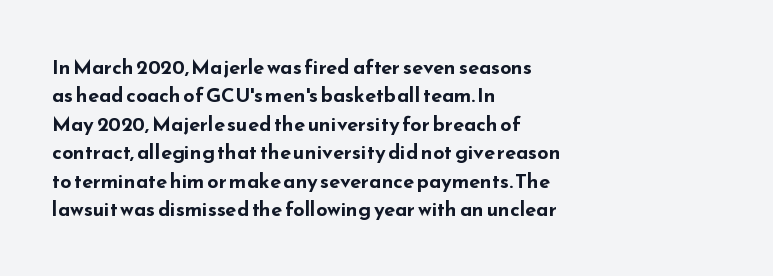
Has an underline been added? It has not. Here the glyphs are tracked normally, forming tight word shapes. Compared with typical paragraphs, the rows here are spaced about the same. The characters look thick and weighty, a clear bold.
